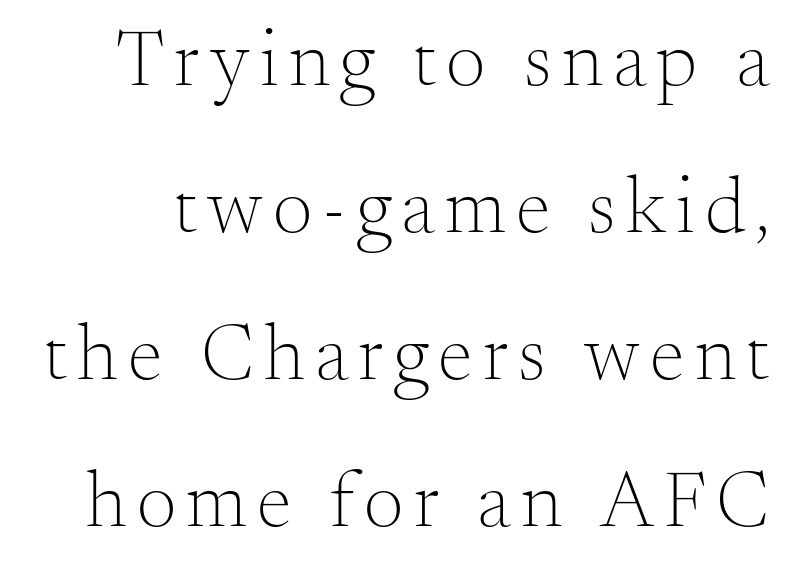
Q: Is the text bold? A: No.
Q: Is the text italic (slanted)? A: No, it is upright.
Q: Is the typeface a serif or a sans-serif typeface? A: Serif.
Q: Is the text underlined? A: No.
Q: Width (condensed, normal, or wide)? A: Normal.
Q: Stroke contrast? A: Medium.
Q: x-height? A: Small.
Q: Monospaced? A: No.
